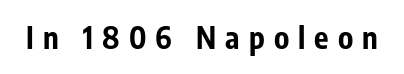
Strong, thick strokes mark this as bold type. Spacing between characters has been opened up far beyond the box default. Observe the absence of serifs on each vertical stroke in this sample. Anything drawn beneath the words? Only blank space.
